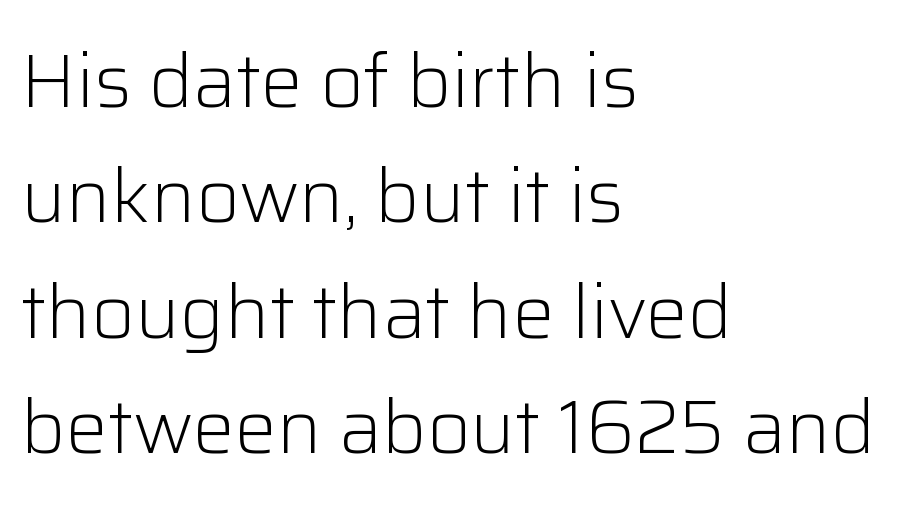
Visually the block forms a straight wall on the left and a jagged coastline on the right. The rendering shows plain stroke endings on the letterforms — a sans-serif design. The block of text has a typical density, with ordinary space between rows. Compared with typical body copy, the letter spacing here is the same. No heavy texture on the line: the type isn't bold.
